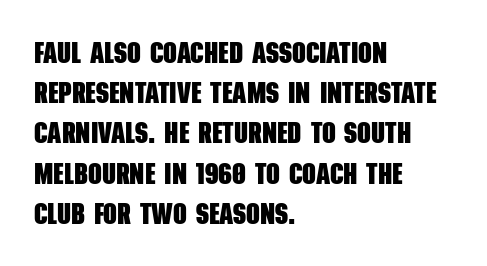
The image shows 30 px heavy, condensed sans-serif type; set left-aligned, normal line spacing (1.34x), normal letter spacing, not underlined; low stroke contrast and a large x-height.
